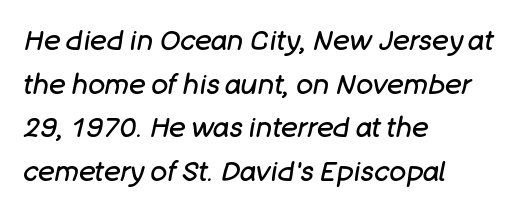
The image shows 28 px regular-weight type, italic (leaning right); set left-aligned, normal line spacing (1.56x), normal letter spacing, not underlined; low stroke contrast and a large x-height.
